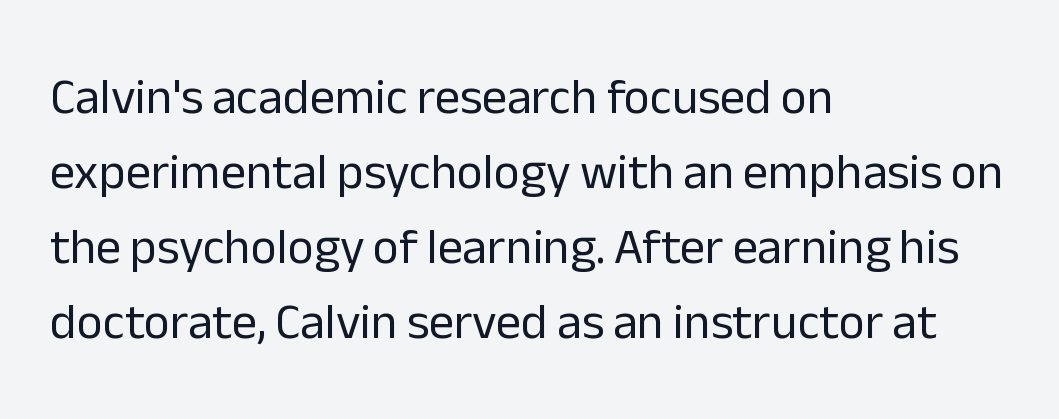
The image shows 50 px regular-weight sans-serif type, upright; set left-aligned, normal line spacing (1.5x), normal letter spacing, not underlined; low stroke contrast and a medium x-height.
